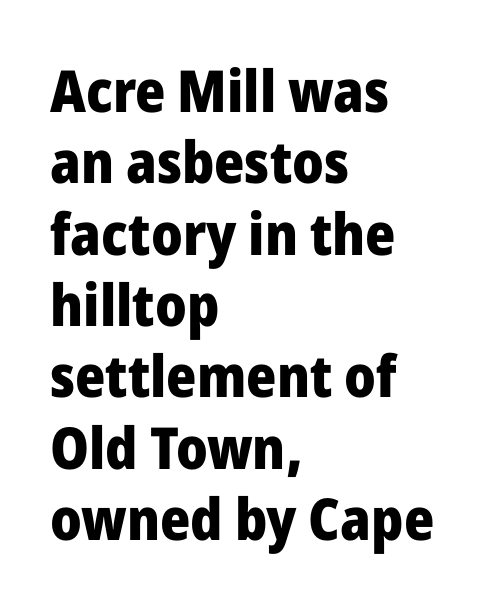
{"serif": "no", "italic": "no", "bold": "yes", "weight": "heavy", "width": "normal", "stroke_contrast": "low", "x_height": "medium", "monospaced": "no", "underline": "no", "align": "left", "line_spacing_ratio": 1.23, "letter_spacing": "normal", "letter_spacing_em": 0.0, "glyph_px": 58}
